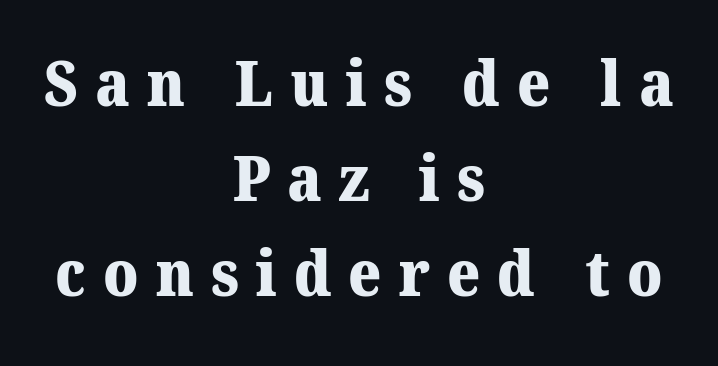
The image shows 63 px heavy serif type; set centered, normal line spacing (1.51x), unusually wide letter spacing (+0.27 em), not underlined; medium stroke contrast and a medium x-height.
